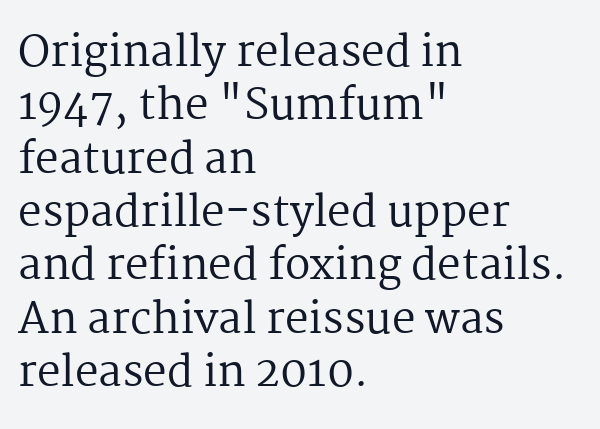
The image shows 42 px regular-weight serif type, upright; set left-aligned, normal line spacing (1.27x), normal letter spacing, not underlined; medium stroke contrast and a medium x-height.
